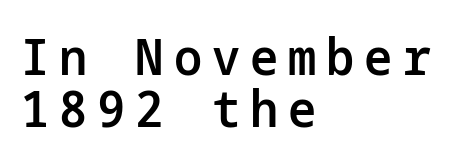
The image shows 50 px semibold sans-serif type, upright; set left-aligned, tight line spacing (1.04x), unusually wide letter spacing (+0.2 em), not underlined; low stroke contrast and a medium x-height.
